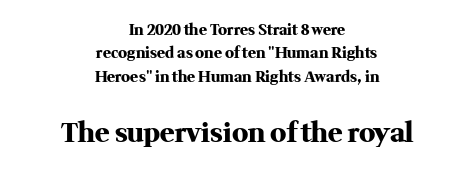
{"italic": "no", "bold": "yes", "underline": "no", "align": "center", "line_spacing": "normal", "line_spacing_ratio": 1.56, "letter_spacing": "normal", "letter_spacing_em": 0.0, "larger_block": "second", "size_ratio": 1.8, "glyph_px": 27}
